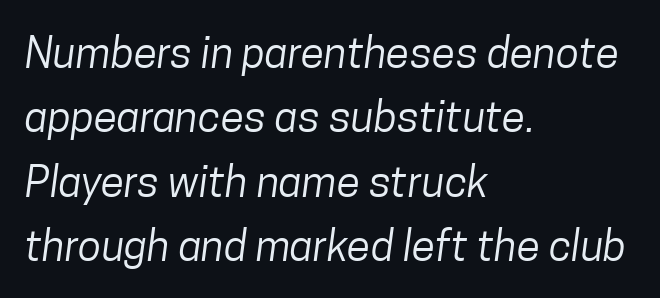
Only glyphs here, with clear space below each row. Vertical spacing — default. These lines are set flush left with a ragged right edge. Serif or sans? Sans — the stroke terminals are bare.
